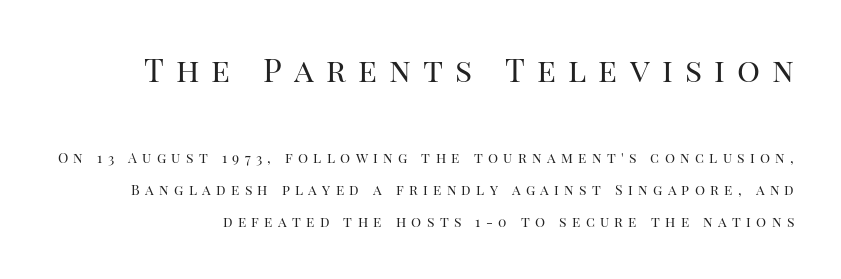
These lines are rendered in a variable-pitch font. When letters stand straight like this, we call the style roman or upright. There is plenty of visible air inserted between adjacent glyphs. Rule under the text: the space is simply empty.
